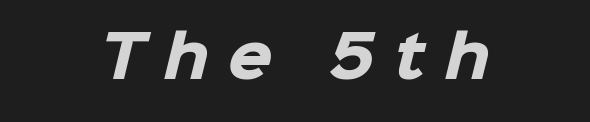
{"serif": "no", "bold": "yes", "weight": "heavy", "width": "normal", "stroke_contrast": "low", "x_height": "medium", "monospaced": "no", "underline": "no", "align": "center", "letter_spacing": "wide", "letter_spacing_em": 0.34, "glyph_px": 57}
